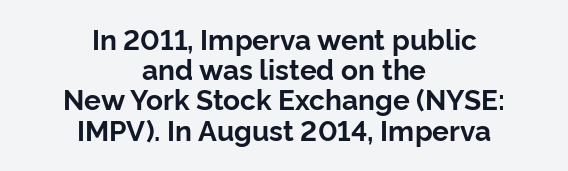
Is this a sans? Yes — the strokes have no serifs. Interline gaps are noticeably narrow in this sample. This sample is center-justified, so both line endings float freely. Plenty of ink on the page — the face is bold. Nothing unusual about the tracking: characters are spaced as the font intends.
